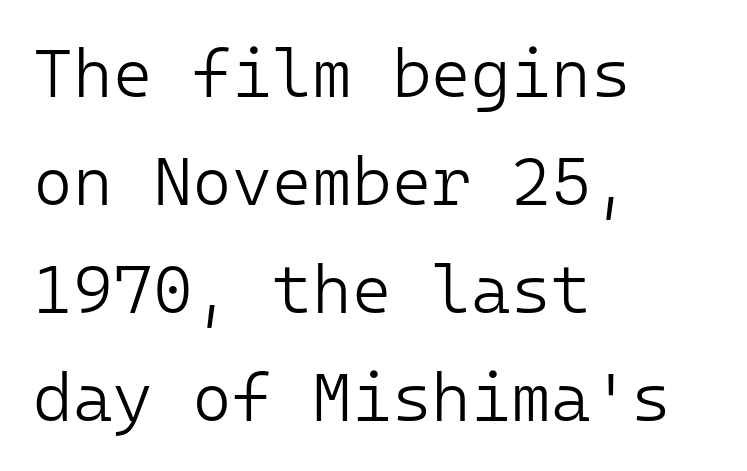
Q: Is the text bold? A: No.
Q: Is the text italic (slanted)? A: No, it is upright.
Q: Is the typeface a serif or a sans-serif typeface? A: Sans-serif.
Q: Is the text underlined? A: No.
Q: How is the paragraph aligned? A: Left-aligned.
Q: Is the spacing between letters normal or unusually wide? A: Normal.
Q: Is the spacing between lines tight, normal or loose? A: Normal.
Q: Width (condensed, normal, or wide)? A: Normal.
Q: Stroke contrast? A: Low.
Q: x-height? A: Medium.
Q: Monospaced? A: Yes.
